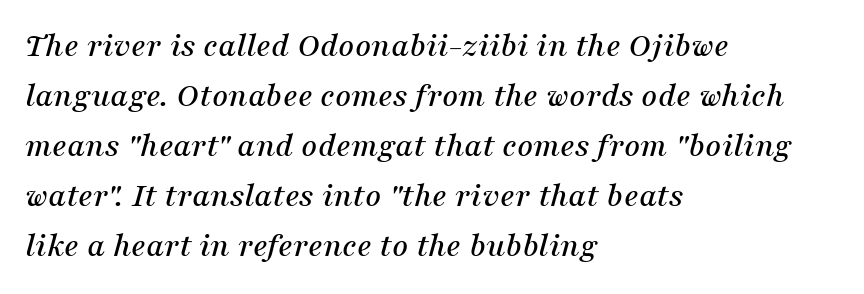
{"serif": "yes", "italic": "yes", "lean": "right", "slant_degrees": 16, "width": "normal", "stroke_contrast": "medium", "x_height": "medium", "monospaced": "no", "underline": "no", "align": "left", "line_spacing": "normal", "line_spacing_ratio": 1.43, "letter_spacing": "normal", "letter_spacing_em": 0.0, "glyph_px": 35}
